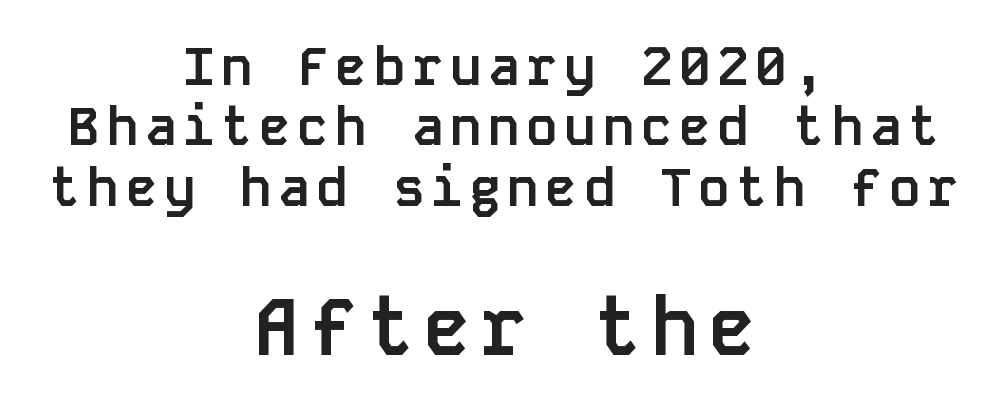
The image shows 79 px semibold sans-serif type, upright, monospaced; set centered, tight line spacing (1.14x), not underlined; the second (bottom) block is 1.49x larger; low stroke contrast and a large x-height.
